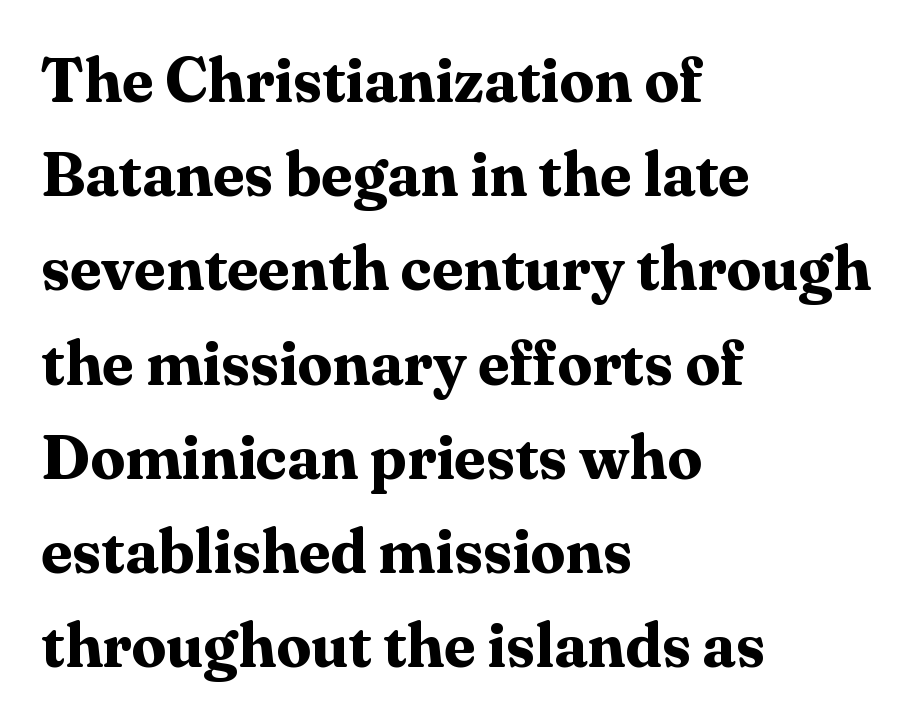
Q: Is the text bold? A: Yes.
Q: Is the text italic (slanted)? A: No, it is upright.
Q: Is the typeface a serif or a sans-serif typeface? A: Serif.
Q: Is the text underlined? A: No.
Q: How is the paragraph aligned? A: Left-aligned.
Q: Is the spacing between letters normal or unusually wide? A: Normal.
Q: Is the spacing between lines tight, normal or loose? A: Normal.
Q: Width (condensed, normal, or wide)? A: Normal.
Q: Stroke contrast? A: Medium.
Q: x-height? A: Medium.
Q: Monospaced? A: No.
